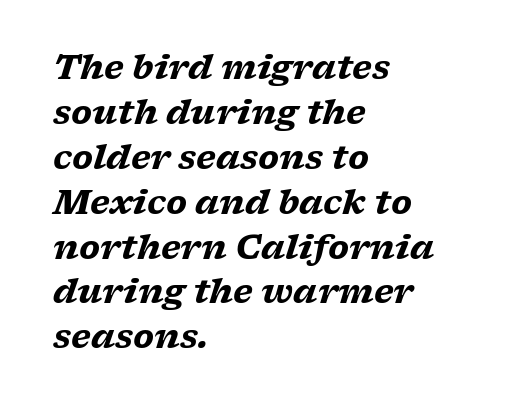
The image shows 33 px heavy, wide serif type, italic (leaning right); set left-aligned, normal line spacing (1.36x), normal letter spacing, not underlined; low stroke contrast and a medium x-height.
